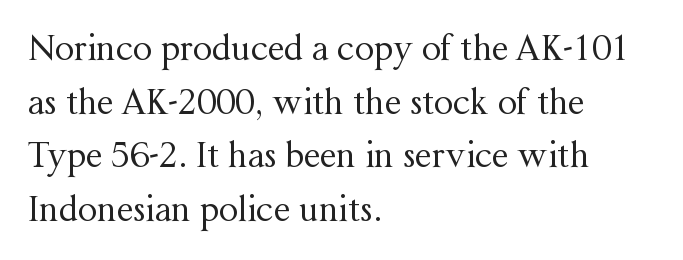
The image shows 34 px regular-weight serif type, upright; set left-aligned, normal line spacing (1.58x), normal letter spacing, not underlined; medium stroke contrast and a medium x-height.
